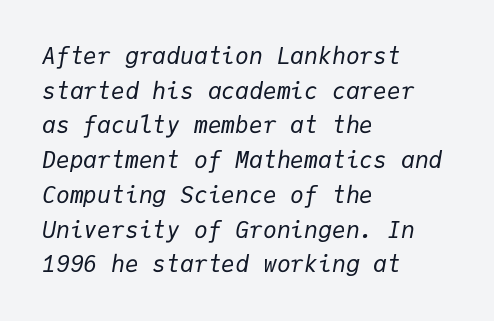
The image shows 23 px text type, italic (leaning right); set left-aligned, normal line spacing (1.51x), normal letter spacing, not underlined.
